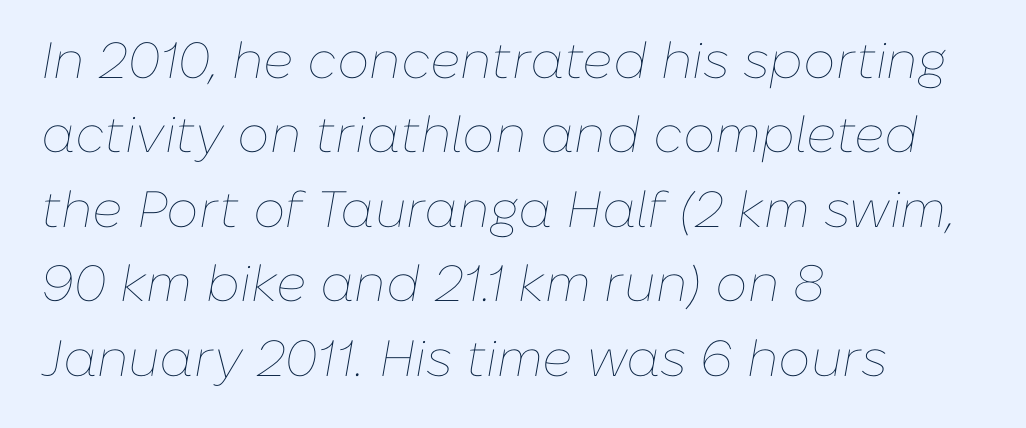
{"italic": "yes", "lean": "right", "slant_degrees": 10, "bold": "no", "weight": "thin", "width": "normal", "stroke_contrast": "low", "x_height": "medium", "monospaced": "no", "underline": "no", "align": "left", "line_spacing": "normal", "line_spacing_ratio": 1.46, "letter_spacing": "normal", "letter_spacing_em": 0.0, "glyph_px": 51}
